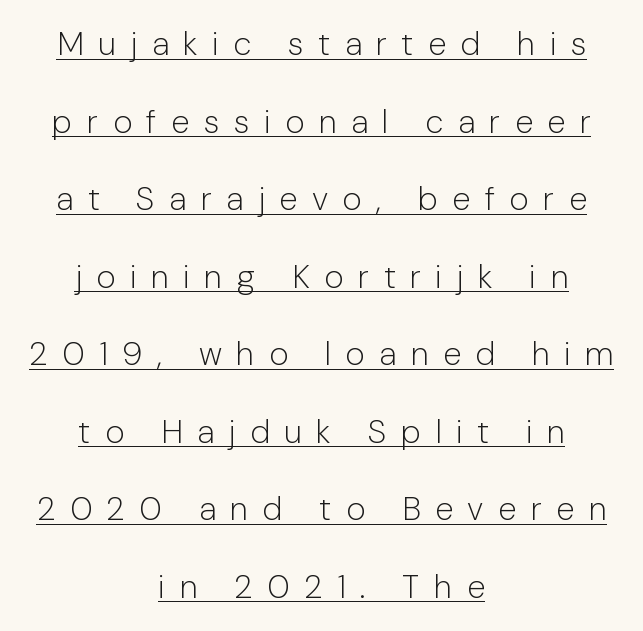
Serif or sans? Sans — the stroke terminals are bare. These glyphs show unthickened strokes, regular width or finer. Words appear elongated and porous because spacing is wide. The words here are underlined.
